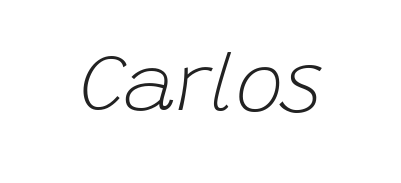
Q: Is the text bold? A: No.
Q: Is the text italic (slanted)? A: Yes, it leans right by about 15 degrees.
Q: Is the text underlined? A: No.
Q: Is the spacing between letters normal or unusually wide? A: Normal.
Q: Width (condensed, normal, or wide)? A: Normal.
Q: Stroke contrast? A: Low.
Q: x-height? A: Large.
Q: Monospaced? A: No.
